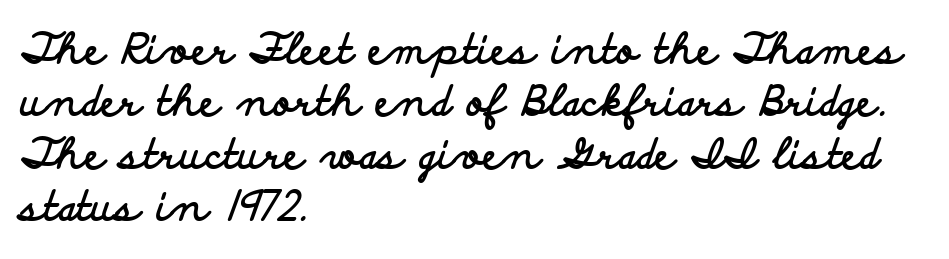
Q: Is the text bold? A: Yes.
Q: Is the text italic (slanted)? A: Yes.
Q: Is the typeface a serif or a sans-serif typeface? A: Sans-serif.
Q: Is the text underlined? A: No.
Q: How is the paragraph aligned? A: Left-aligned.
Q: Is the spacing between letters normal or unusually wide? A: Normal.
Q: Is the spacing between lines tight, normal or loose? A: Normal.
Q: Width (condensed, normal, or wide)? A: Wide.
Q: Stroke contrast? A: Low.
Q: x-height? A: Small.
Q: Monospaced? A: No.
